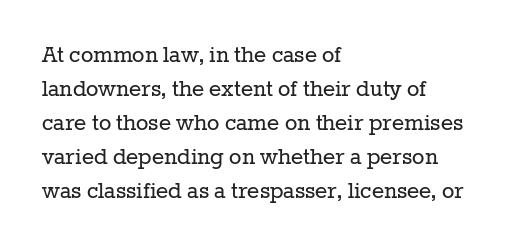
The image shows 26 px text type, upright; set left-aligned, normal line spacing (1.31x), normal letter spacing, not underlined.
